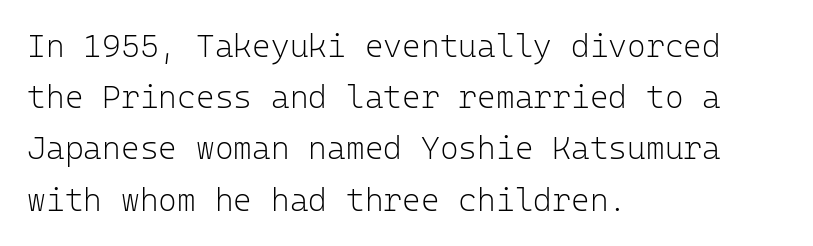
The image shows 32 px light sans-serif type, upright, monospaced; set left-aligned, normal line spacing (1.6x), normal letter spacing, not underlined; low stroke contrast and a medium x-height.
